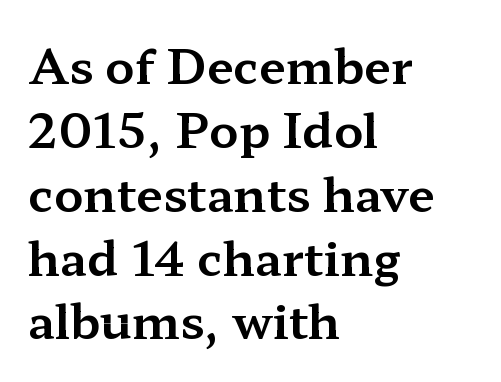
Plain, unruled lines of type. The glyphs in this specimen are seriffed. A normal amount of white space separates one row of letters from the next. The compositor pushed each line to the left boundary. In terms of posture, this sample is upright. Is this a fixed-width face? No — the glyphs have proportional, varying widths.
